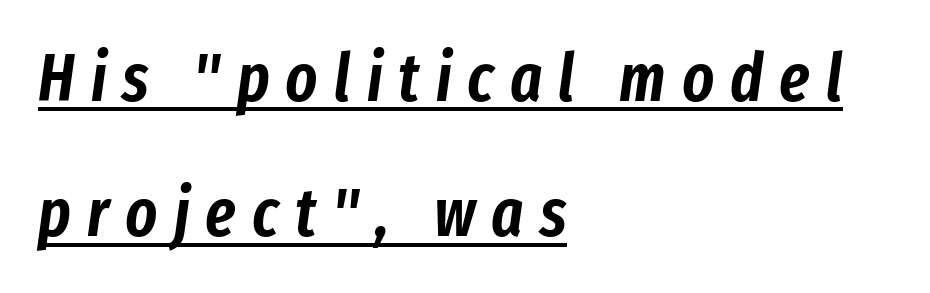
{"italic": "yes", "lean": "right", "slant_degrees": 8, "width": "condensed", "stroke_contrast": "low", "x_height": "medium", "monospaced": "no", "underline": "yes", "align": "left", "line_spacing": "loose", "line_spacing_ratio": 2.02, "letter_spacing": "wide", "letter_spacing_em": 0.24, "glyph_px": 67}
